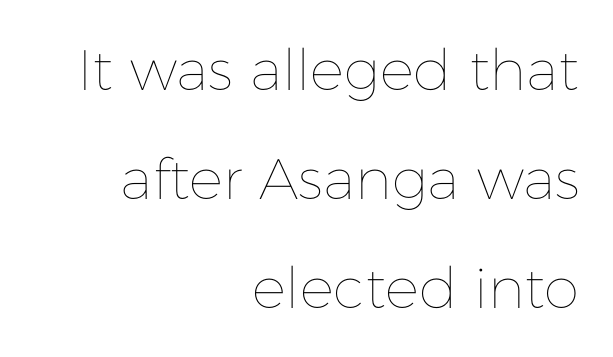
A bare baseline throughout the passage. Loosely led — the rows are spread out. What stands out about the letter spacing? Nothing — it is the standard amount. The letters advance in unequal steps, a hallmark of proportional type. The letters stand upright; this is a roman face.
